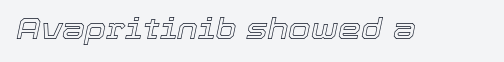
It's the slanting kind of type. The strip under each line holds only bare page. The type is set solid horizontally, with unmodified tracking. The rendering uses natural spacing where letterforms have individual widths.
